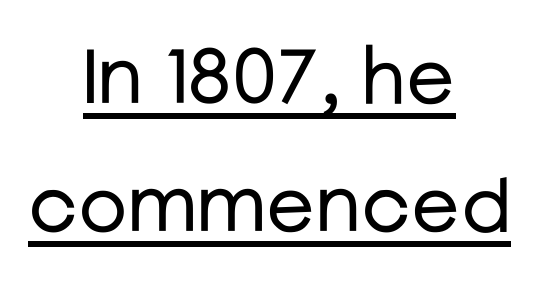
The image shows 77 px sans-serif type, upright; set centered, normal line spacing (1.66x), normal letter spacing, underlined; low stroke contrast and a medium x-height.
